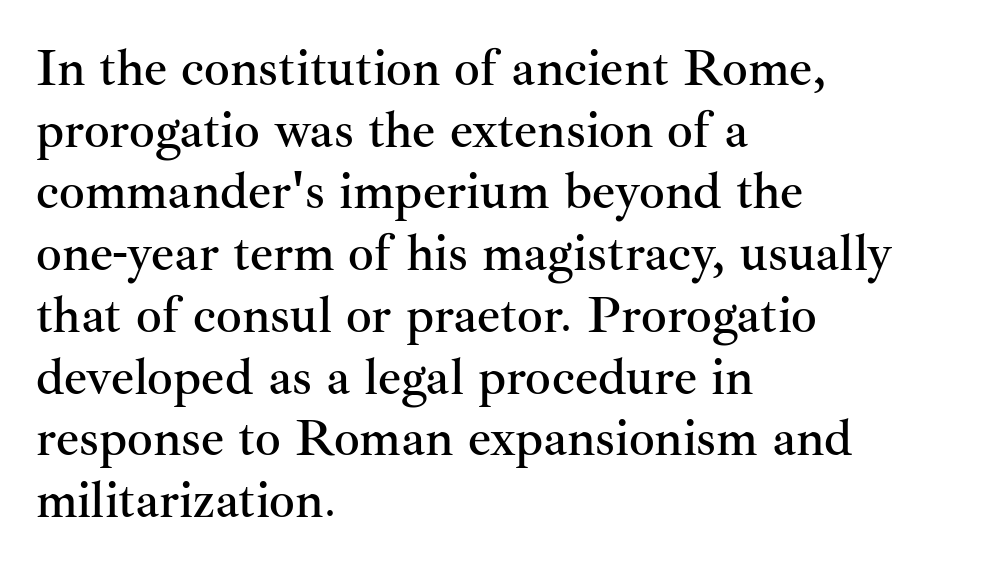
How are the letters spaced? Ordinarily, with no added tracking. These lines are set flush left with a ragged right edge. Descender tails drop into unmarked territory. This is the regular roman posture of the typeface. Each letter keeps its own natural width here, so spacing adapts to shape. The typeface chosen for these lines features serifs.
